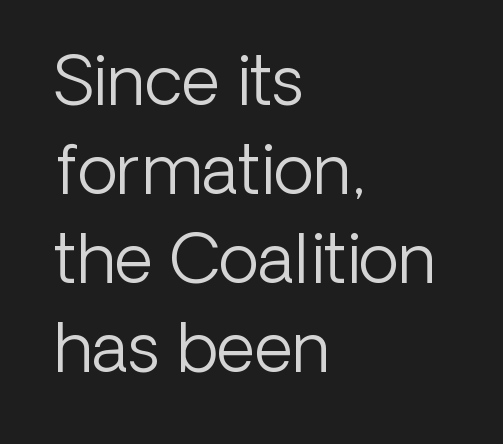
Q: Is the text bold? A: No.
Q: Is the text italic (slanted)? A: No, it is upright.
Q: Is the typeface a serif or a sans-serif typeface? A: Sans-serif.
Q: Is the text underlined? A: No.
Q: How is the paragraph aligned? A: Left-aligned.
Q: Is the spacing between letters normal or unusually wide? A: Normal.
Q: Is the spacing between lines tight, normal or loose? A: Normal.
Q: Width (condensed, normal, or wide)? A: Normal.
Q: Stroke contrast? A: Low.
Q: x-height? A: Medium.
Q: Monospaced? A: No.
